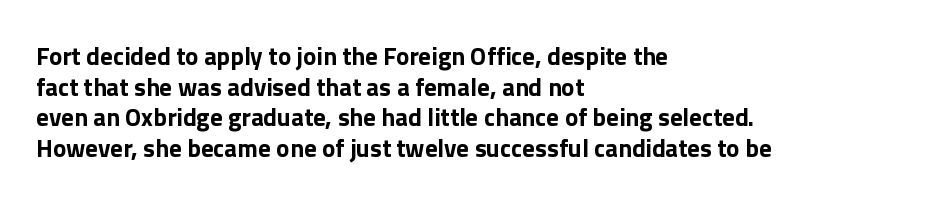
In CSS terms this would be text-align: left. Anything drawn beneath the words? Only blank space. Posture: upright roman. As a designer I'd log this as weight 700, bold.
